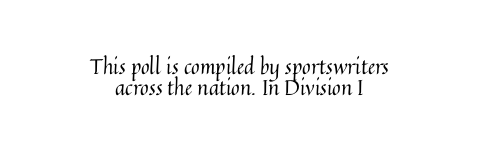
The image shows 21 px text type; set centered, tight line spacing (1.01x), normal letter spacing, not underlined.
